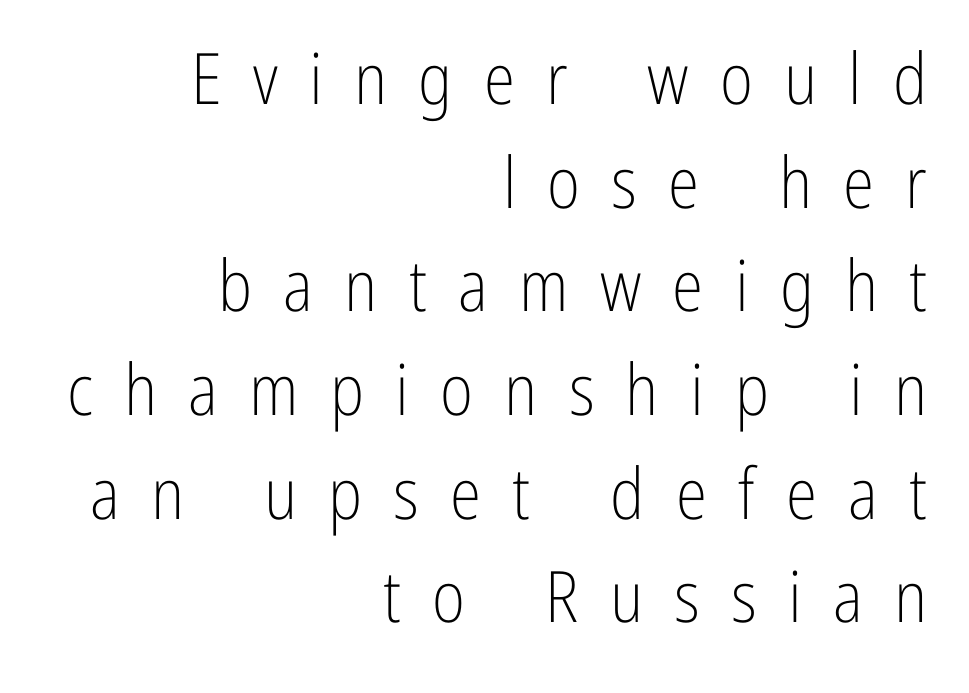
Each new line begins a customary step beneath the previous one. The compositor pushed each line to the right boundary. Every stem runs plumb, perpendicular to the baseline. How are the letters spaced? Widely, with obvious added tracking. Plain, unruled lines of type. Are there feet on the stems? There aren't — it's a sans.
